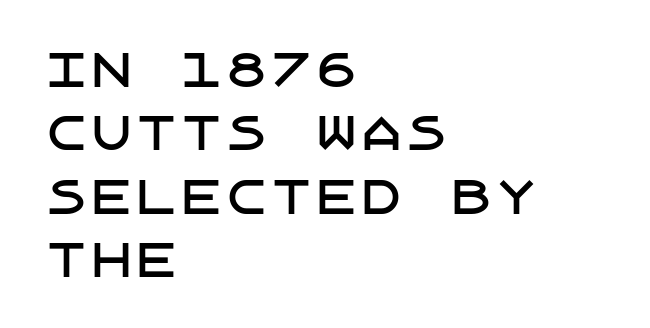
The image shows 45 px sans-serif type, upright; set left-aligned, normal line spacing (1.41x), normal letter spacing, not underlined; low stroke contrast and a large x-height.
